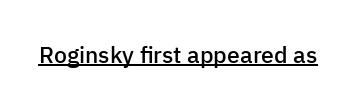
{"italic": "no", "bold": "semi", "underline": "yes", "letter_spacing": "normal", "letter_spacing_em": 0.0, "glyph_px": 23}
